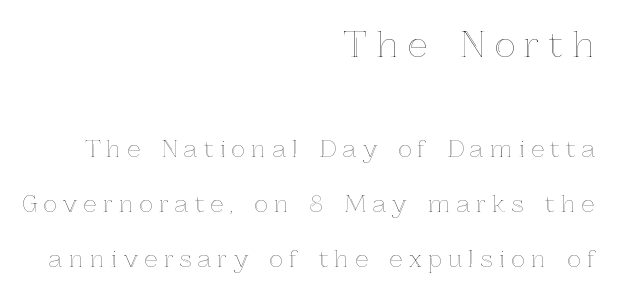
The image shows 35 px text type, upright; set right-aligned, loose line spacing (2.4x), unusually wide letter spacing (+0.27 em), not underlined; the first (top) block is 1.52x larger; a medium x-height.
